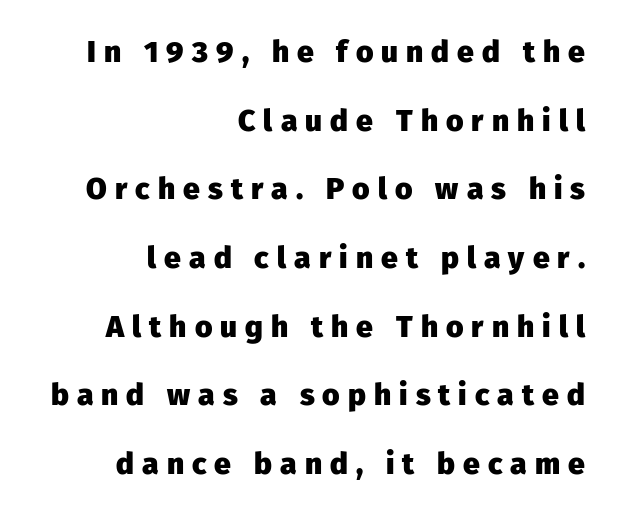
{"serif": "no", "italic": "no", "bold": "yes", "weight": "heavy", "width": "normal", "stroke_contrast": "low", "x_height": "medium", "monospaced": "no", "underline": "no", "align": "right", "line_spacing": "loose", "line_spacing_ratio": 2.29, "letter_spacing": "wide", "letter_spacing_em": 0.27, "glyph_px": 30}
